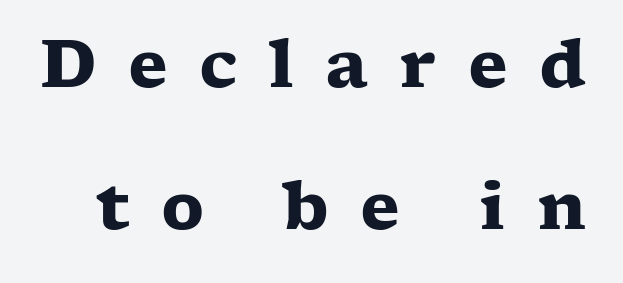
Q: Is the text bold? A: Yes.
Q: Is the text italic (slanted)? A: No, it is upright.
Q: Is the typeface a serif or a sans-serif typeface? A: Serif.
Q: Is the text underlined? A: No.
Q: Is the spacing between letters normal or unusually wide? A: Unusually wide.
Q: Is the spacing between lines tight, normal or loose? A: Loose.
Q: Width (condensed, normal, or wide)? A: Wide.
Q: Stroke contrast? A: Low.
Q: x-height? A: Medium.
Q: Monospaced? A: No.
